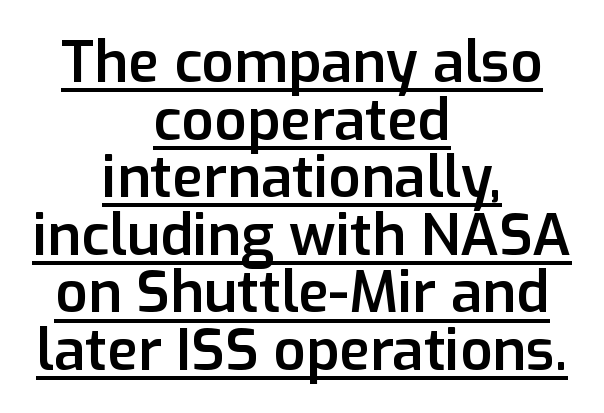
Spacing between characters is what you'd get straight out of the box. Each letter keeps its own natural width here, so spacing adapts to shape. Is there much room between lines? No — they nearly touch. Are there feet on the stems? There aren't — it's a sans. What decoration does the sample have? An underline.
